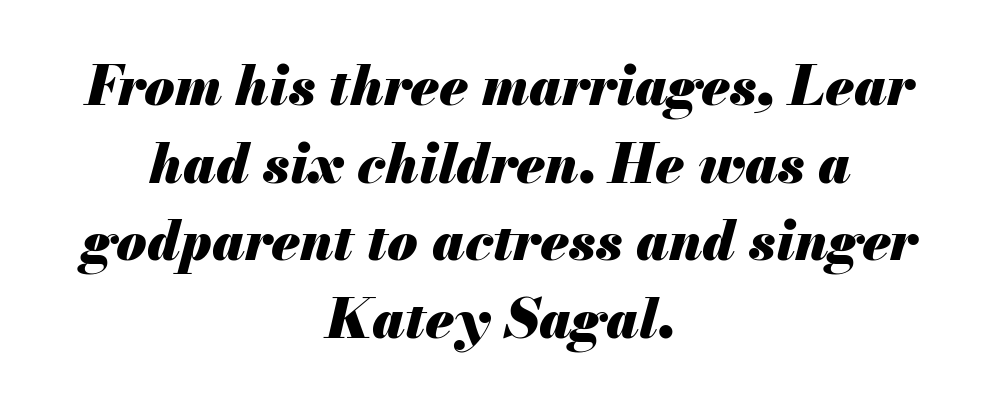
The image shows 55 px heavy type, italic (leaning right); set centered, normal line spacing (1.41x), normal letter spacing, not underlined; medium stroke contrast and a small x-height.
